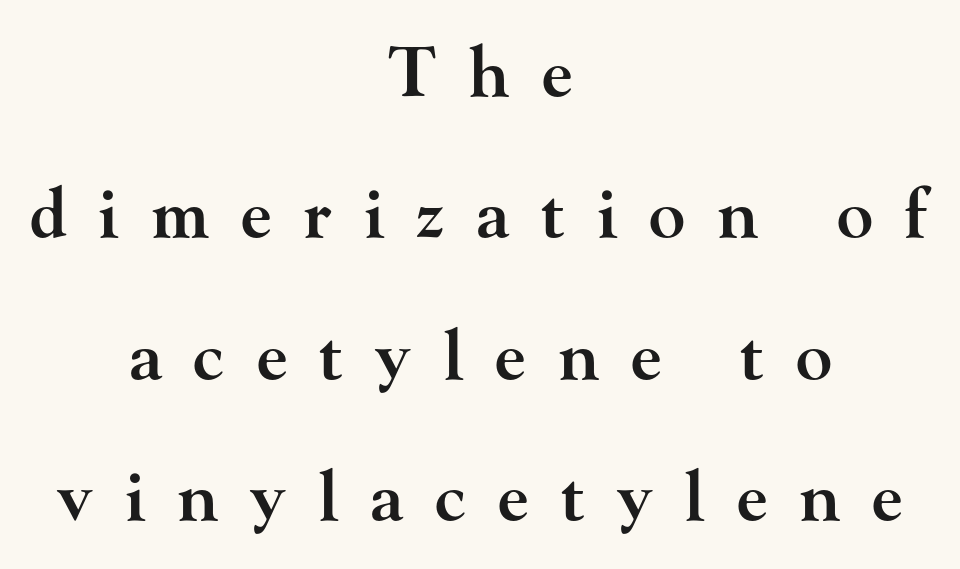
The image shows 68 px semibold, wide serif type, upright; set centered, loose line spacing (2.08x), unusually wide letter spacing (+0.47 em), not underlined; high stroke contrast and a small x-height.
